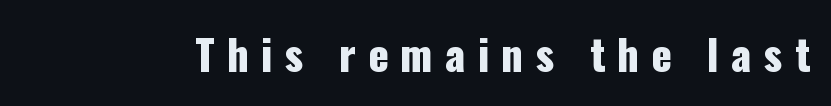
The image shows 42 px condensed sans-serif type, upright; set unusually wide letter spacing (+0.29 em), not underlined; low stroke contrast and a medium x-height.
